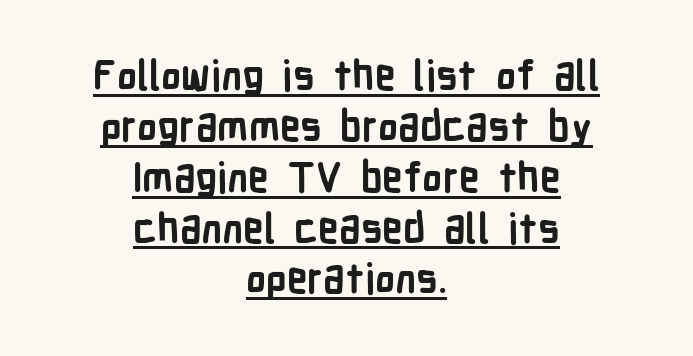
{"serif": "no", "italic": "no", "bold": "yes", "weight": "semibold", "width": "condensed", "stroke_contrast": "low", "x_height": "medium", "monospaced": "no", "underline": "yes", "align": "center", "line_spacing_ratio": 1.24, "letter_spacing": "normal", "letter_spacing_em": 0.0, "glyph_px": 41}
